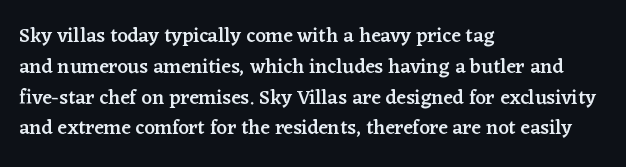
Q: Is the text bold? A: Semi-bold.
Q: Is the text italic (slanted)? A: No, it is upright.
Q: Is the text underlined? A: No.
Q: How is the paragraph aligned? A: Left-aligned.
Q: Is the spacing between letters normal or unusually wide? A: Normal.
Q: Is the spacing between lines tight, normal or loose? A: Normal.
